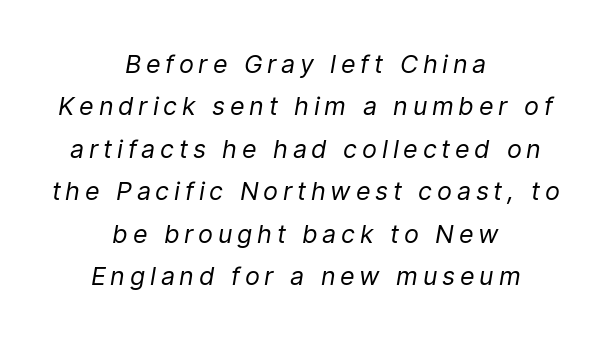
{"italic": "yes", "lean": "right", "slant_degrees": 9, "bold": "no", "underline": "no", "align": "center", "line_spacing": "normal", "line_spacing_ratio": 1.7, "glyph_px": 25}
